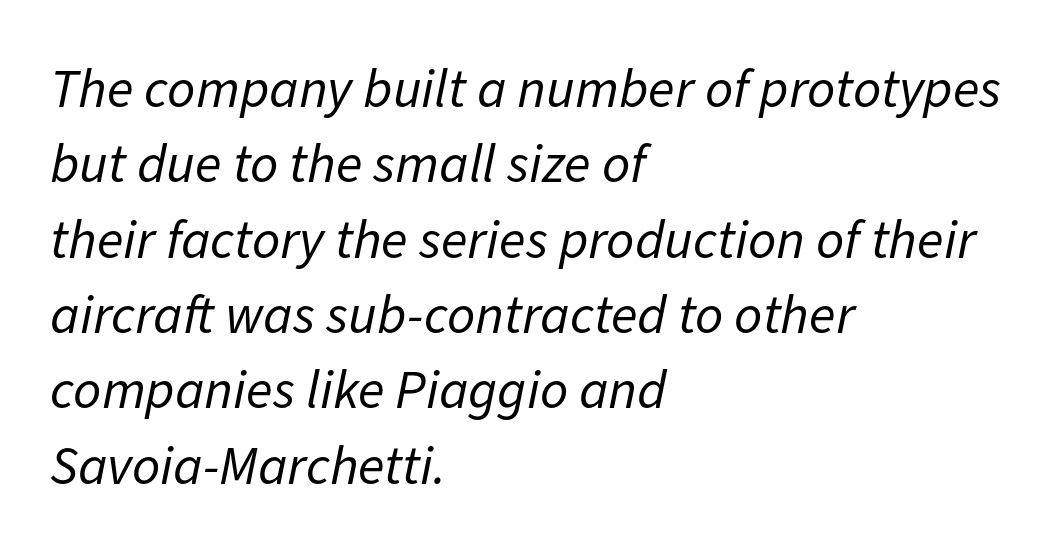
The image shows 55 px regular-weight type, italic (leaning right); set left-aligned, normal line spacing (1.37x), normal letter spacing, not underlined; low stroke contrast and a medium x-height.
